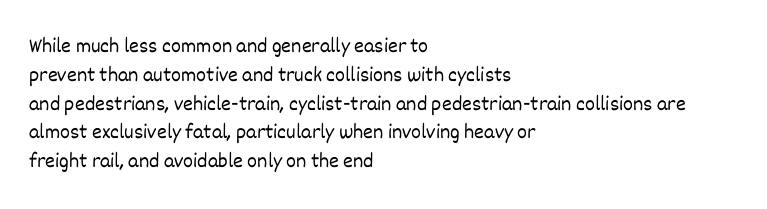
The image shows 21 px text type, upright; set left-aligned, normal line spacing (1.37x), normal letter spacing, not underlined.
